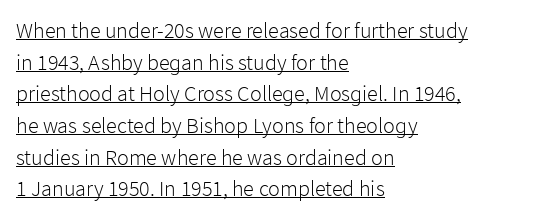
The image shows 22 px text type, upright; set left-aligned, normal line spacing (1.44x), normal letter spacing, underlined.
